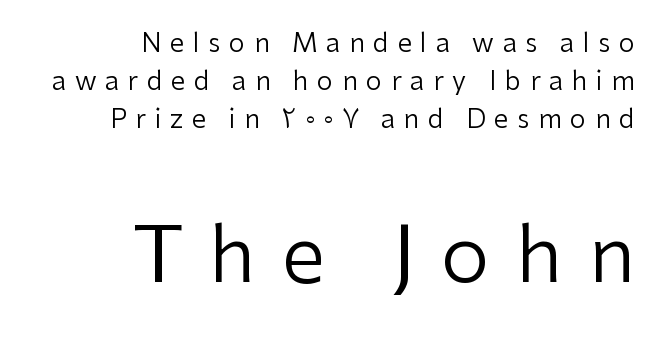
Q: Is the text bold? A: No.
Q: Is the text italic (slanted)? A: No, it is upright.
Q: Is the typeface a serif or a sans-serif typeface? A: Sans-serif.
Q: Is the text underlined? A: No.
Q: How is the paragraph aligned? A: Right-aligned.
Q: Is the spacing between letters normal or unusually wide? A: Unusually wide.
Q: Is the spacing between lines tight, normal or loose? A: Normal.
Q: Which block of text is set in a larger size, the first (top) or the second (bottom)? A: The second (bottom) one.
Q: Width (condensed, normal, or wide)? A: Normal.
Q: Stroke contrast? A: Low.
Q: x-height? A: Medium.
Q: Monospaced? A: No.
